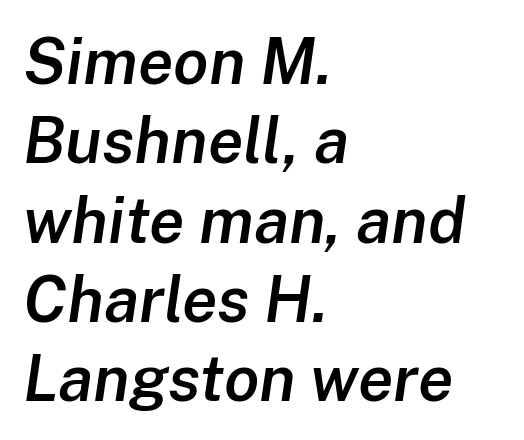
No extra tracking has been applied to these lines. The axis of the letterforms is tilted away from vertical. Character widths vary here, with narrow letters taking less room than wide ones. Any mark beneath the type? The region is blank. The rag falls on the right side of this text block. A somewhat darkened texture: the type is semibold rather than bold.
